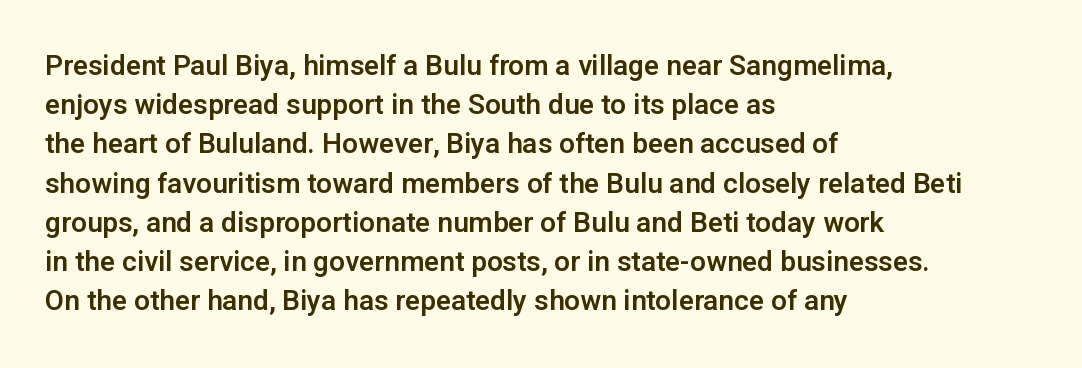
{"serif": "no", "italic": "no", "width": "normal", "stroke_contrast": "low", "x_height": "medium", "monospaced": "no", "underline": "no", "align": "left", "line_spacing": "normal", "line_spacing_ratio": 1.4, "letter_spacing": "normal", "letter_spacing_em": 0.0, "glyph_px": 28}
